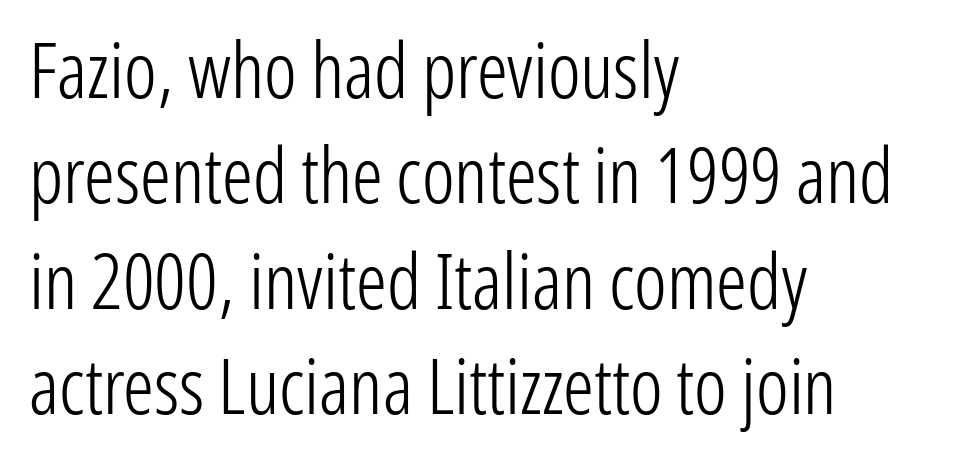
Q: Is the text bold? A: No.
Q: Is the text italic (slanted)? A: No, it is upright.
Q: Is the typeface a serif or a sans-serif typeface? A: Sans-serif.
Q: Is the text underlined? A: No.
Q: How is the paragraph aligned? A: Left-aligned.
Q: Is the spacing between letters normal or unusually wide? A: Normal.
Q: Is the spacing between lines tight, normal or loose? A: Normal.
Q: Width (condensed, normal, or wide)? A: Condensed.
Q: Stroke contrast? A: Low.
Q: x-height? A: Medium.
Q: Monospaced? A: No.
